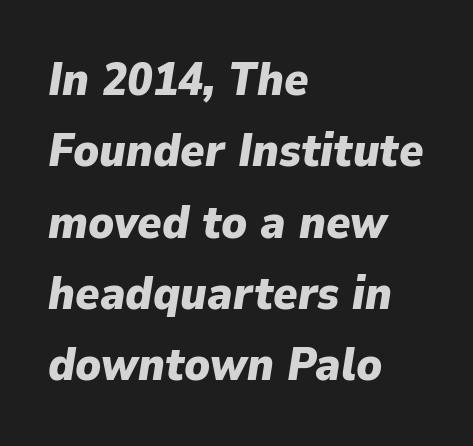
Q: Is the text bold? A: Yes.
Q: Is the text italic (slanted)? A: Yes, it leans right by about 9 degrees.
Q: Is the text underlined? A: No.
Q: How is the paragraph aligned? A: Left-aligned.
Q: Is the spacing between letters normal or unusually wide? A: Normal.
Q: Is the spacing between lines tight, normal or loose? A: Normal.
Q: Width (condensed, normal, or wide)? A: Normal.
Q: Stroke contrast? A: Low.
Q: x-height? A: Medium.
Q: Monospaced? A: No.
